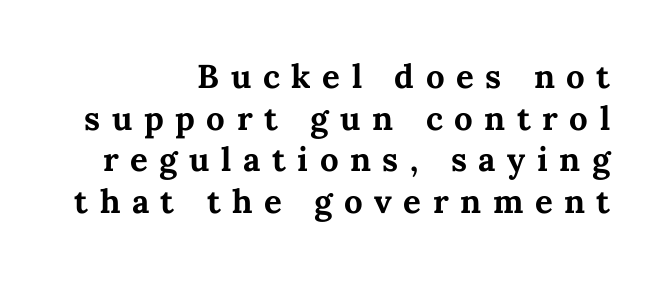
Varying glyph widths throughout — classic text-font behaviour. These lines are set flush right with a ragged left edge. Notice how descenders clear the ascenders below comfortably — that's standard leading. Every character sits straight up, as roman type does. The gaps between neighbouring characters are conspicuously large. Look at the stroke-to-counter ratio: heavy, a bold.
